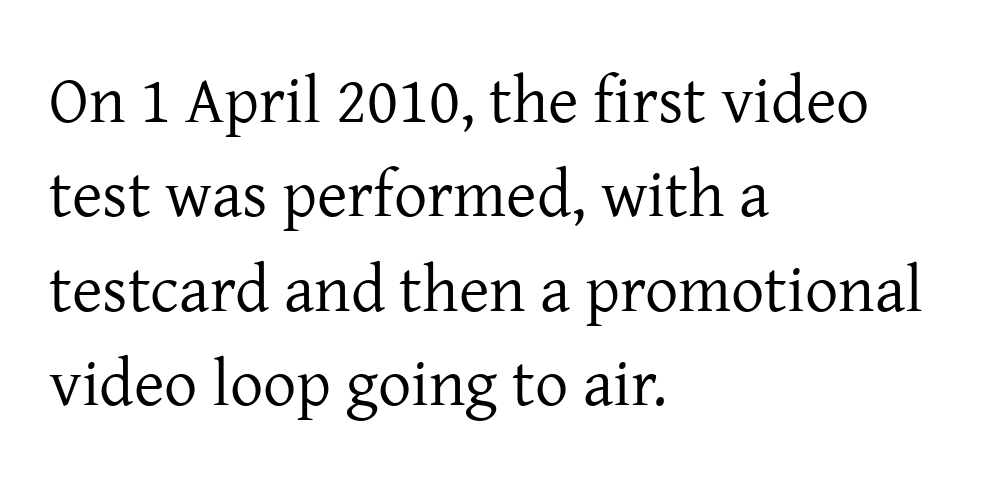
The type family on display is of the serif kind. Vertical strokes here are truly vertical. The face used here is proportionally spaced, like ordinary book or web type. Short note: letters normally spaced.
